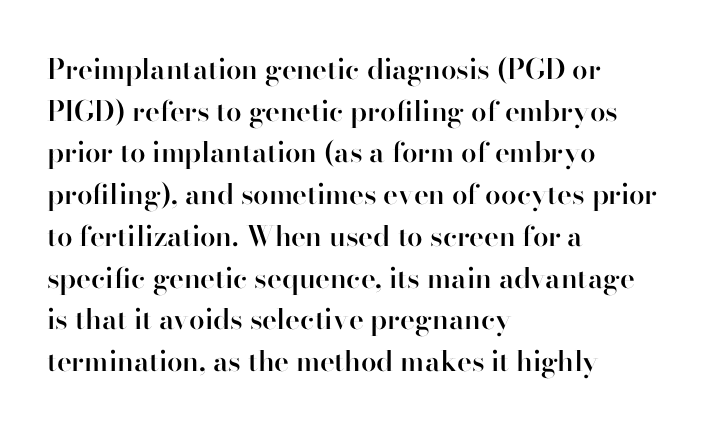
The image shows 28 px semibold sans-serif type, upright; set left-aligned, normal line spacing (1.49x), normal letter spacing, not underlined; high stroke contrast and a small x-height.
